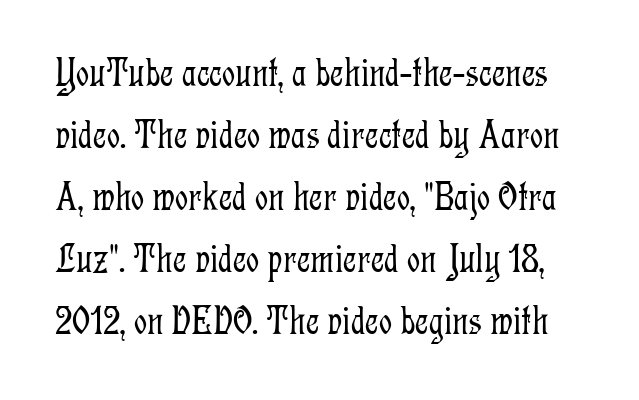
{"serif": "yes", "italic": "no", "bold": "no", "weight": "light", "width": "condensed", "stroke_contrast": "low", "x_height": "medium", "monospaced": "no", "underline": "no", "line_spacing": "normal", "line_spacing_ratio": 1.51, "letter_spacing": "normal", "letter_spacing_em": 0.0, "glyph_px": 41}
